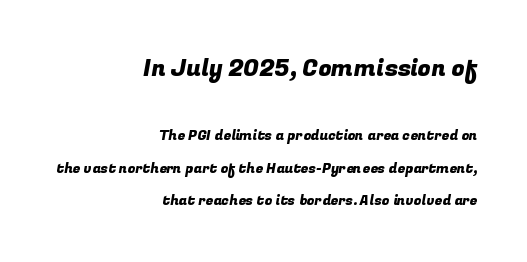
{"underline": "no", "align": "right", "line_spacing": "loose", "line_spacing_ratio": 2.33, "letter_spacing": "normal", "letter_spacing_em": 0.0, "larger_block": "first", "size_ratio": 1.71, "glyph_px": 24}
